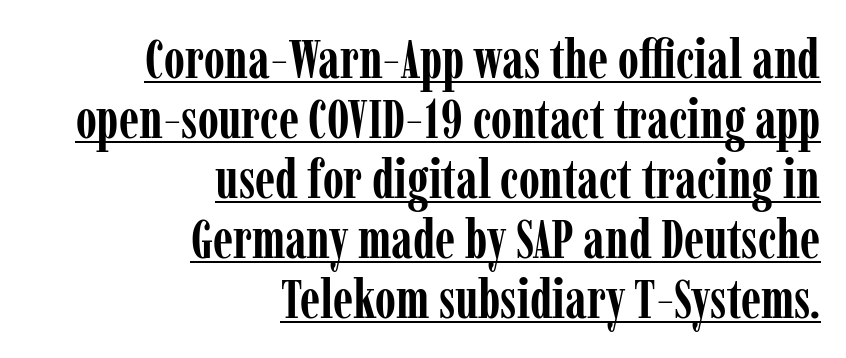
The ragged edge is on the left, which tells us the setting is flush right. These lines were composed using upright roman letters. Students, observe: this is what under-led, compact text looks like. A typesetter would call this zero additional tracking. Beneath each row of characters lies a ruled line.
